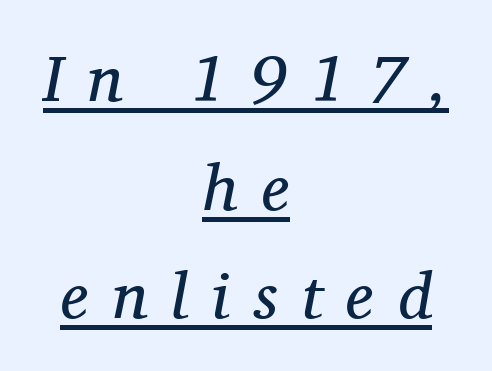
The image shows 65 px regular-weight serif type, italic (leaning right); set centered, normal line spacing (1.67x), unusually wide letter spacing (+0.37 em), underlined; medium stroke contrast and a medium x-height.
